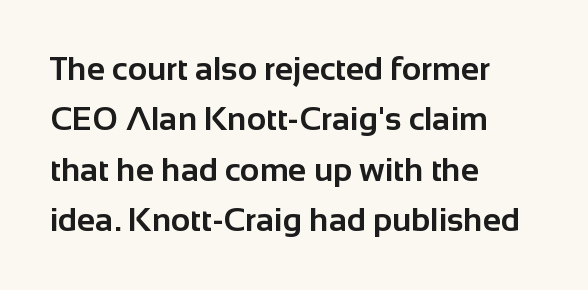
The image shows 33 px bold sans-serif type, upright; set left-aligned, normal line spacing (1.53x), normal letter spacing, not underlined; low stroke contrast and a medium x-height.
